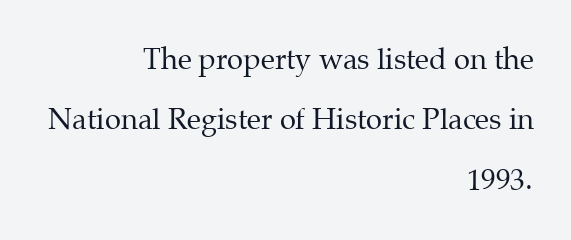
Q: Is the text bold? A: No.
Q: Is the text italic (slanted)? A: No, it is upright.
Q: Is the typeface a serif or a sans-serif typeface? A: Serif.
Q: Is the text underlined? A: No.
Q: How is the paragraph aligned? A: Right-aligned.
Q: Is the spacing between letters normal or unusually wide? A: Normal.
Q: Is the spacing between lines tight, normal or loose? A: Loose.
Q: Width (condensed, normal, or wide)? A: Normal.
Q: Stroke contrast? A: Medium.
Q: x-height? A: Medium.
Q: Monospaced? A: No.
